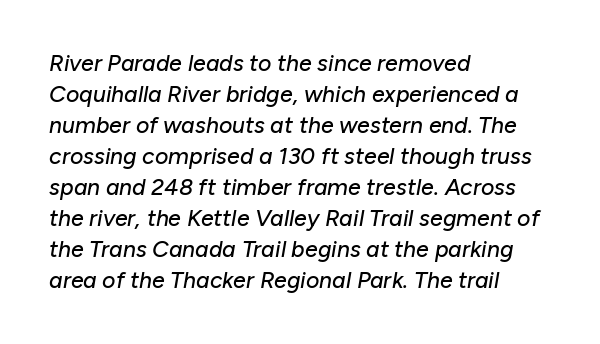
{"italic": "yes", "lean": "right", "slant_degrees": 10, "underline": "no", "align": "left", "line_spacing": "normal", "line_spacing_ratio": 1.35, "letter_spacing": "normal", "letter_spacing_em": 0.0, "glyph_px": 23}
